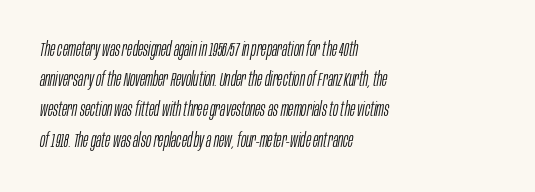
The image shows 20 px text type, italic (leaning right); set left-aligned, normal line spacing (1.51x), normal letter spacing, not underlined.
